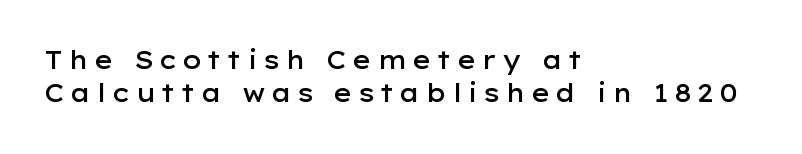
Q: Is the text bold? A: Semi-bold.
Q: Is the text italic (slanted)? A: No, it is upright.
Q: Is the text underlined? A: No.
Q: How is the paragraph aligned? A: Left-aligned.
Q: Is the spacing between letters normal or unusually wide? A: Unusually wide.
Q: Is the spacing between lines tight, normal or loose? A: Normal.
